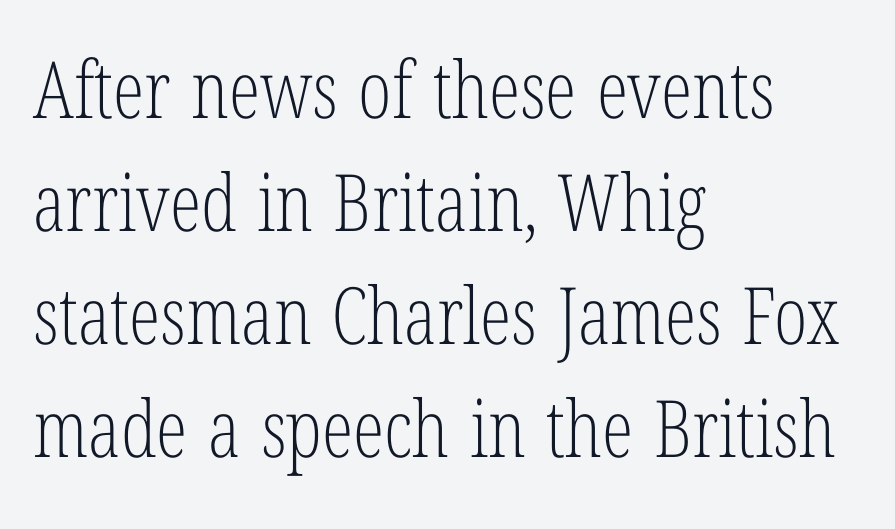
{"serif": "yes", "italic": "no", "bold": "no", "weight": "light", "width": "condensed", "stroke_contrast": "low", "x_height": "medium", "monospaced": "no", "underline": "no", "align": "left", "line_spacing": "normal", "line_spacing_ratio": 1.43, "letter_spacing": "normal", "letter_spacing_em": 0.0, "glyph_px": 79}
